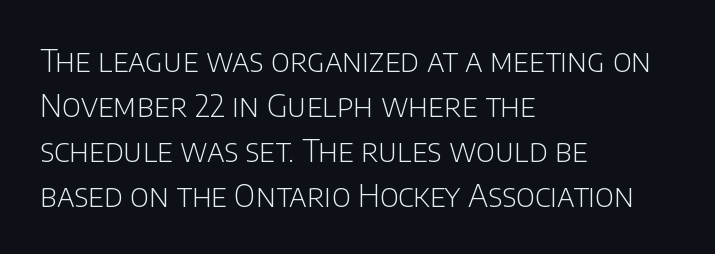
The image shows 31 px light sans-serif type, upright; set left-aligned, normal line spacing (1.45x), normal letter spacing, not underlined; low stroke contrast and a large x-height.
